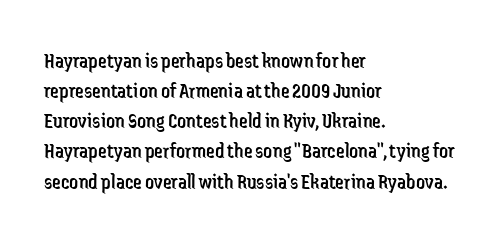
The image shows 22 px text type, upright; set left-aligned, normal line spacing (1.37x), normal letter spacing, not underlined.
